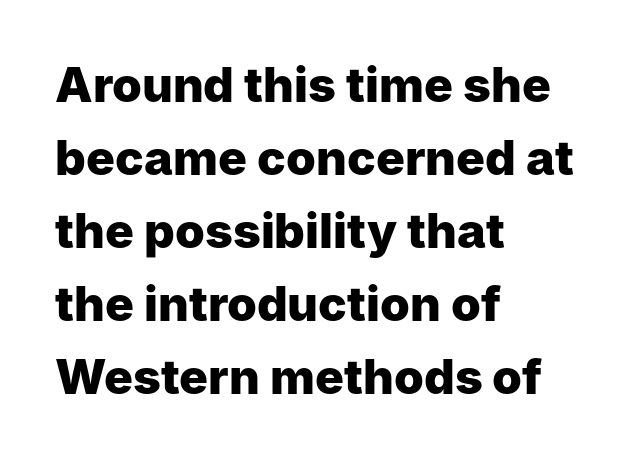
{"serif": "no", "italic": "no", "bold": "yes", "weight": "heavy", "width": "normal", "stroke_contrast": "low", "x_height": "medium", "monospaced": "no", "underline": "no", "align": "left", "line_spacing": "normal", "line_spacing_ratio": 1.52, "letter_spacing": "normal", "letter_spacing_em": 0.0, "glyph_px": 48}
